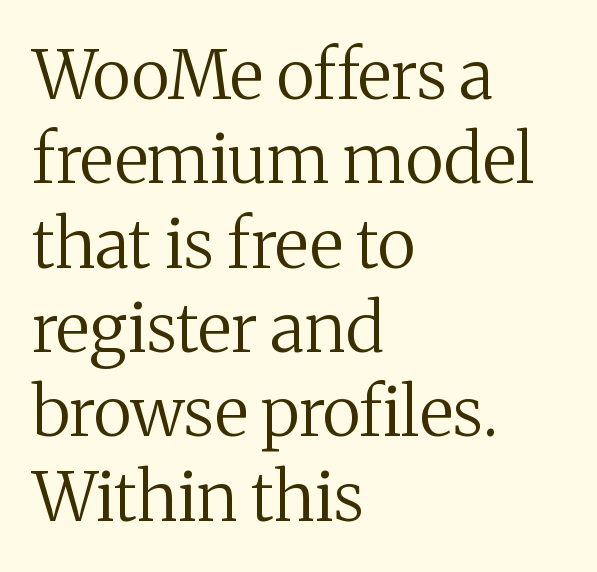
{"serif": "yes", "italic": "no", "bold": "no", "weight": "regular", "width": "normal", "stroke_contrast": "medium", "x_height": "medium", "monospaced": "no", "underline": "no", "align": "left", "line_spacing_ratio": 1.24, "letter_spacing": "normal", "letter_spacing_em": 0.0, "glyph_px": 68}
